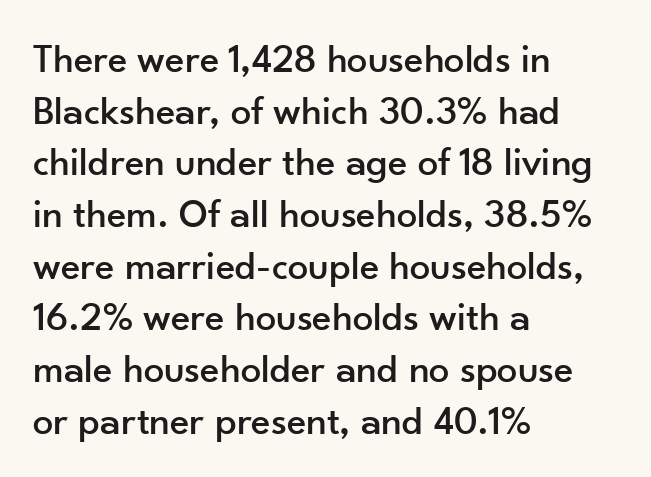
In terms of letterspacing, this is plain default setting. Beneath every word, the page is bare. Vertical strokes here are truly vertical. Serifs: no, the terminals of the letterforms are clean.
